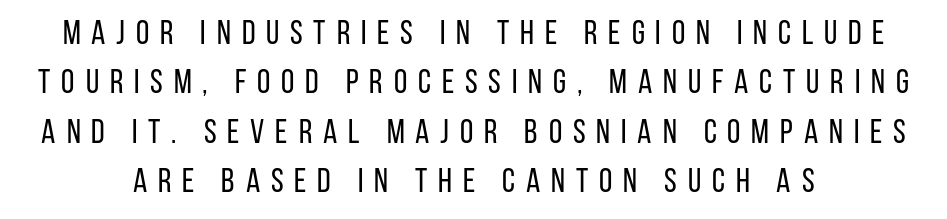
Nothing heavy about these letters — not bold at all. These lines have a slow, spaced-out rhythm from letter to letter. Neither beginnings nor endings align; midpoints do. Honestly, the row spacing looks completely unremarkable.
